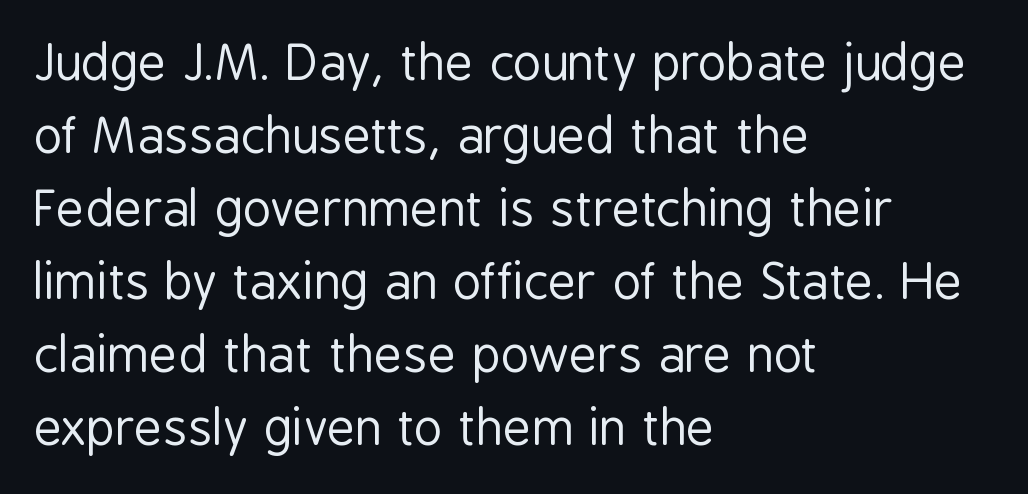
The image shows 49 px regular-weight, condensed sans-serif type, upright; set left-aligned, normal line spacing (1.49x), normal letter spacing, not underlined; low stroke contrast and a medium x-height.
